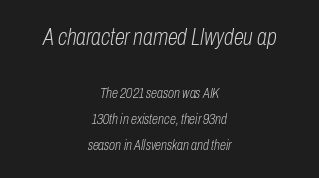
Here the first block reads like a headline and the second like body copy. Emphasis-style slanted type is in use. The zone under the glyphs is completely vacant. These lines stack symmetrically, like a column narrowing and widening about its center. The strokes carry an ordinary text weight at most. The horizontal fit of the characters is conventional and even.
